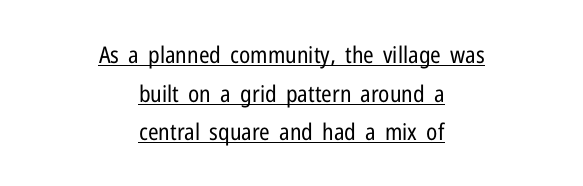
Q: Is the text bold? A: No.
Q: Is the text italic (slanted)? A: No, it is upright.
Q: Is the text underlined? A: Yes.
Q: How is the paragraph aligned? A: Centered.
Q: Is the spacing between letters normal or unusually wide? A: Normal.
Q: Is the spacing between lines tight, normal or loose? A: Normal.
